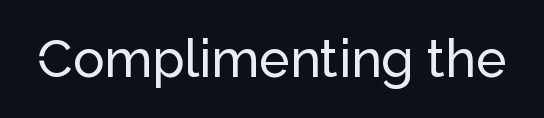
{"serif": "no", "italic": "no", "width": "normal", "stroke_contrast": "low", "x_height": "medium", "monospaced": "no", "underline": "no", "letter_spacing": "normal", "letter_spacing_em": 0.0, "glyph_px": 52}
